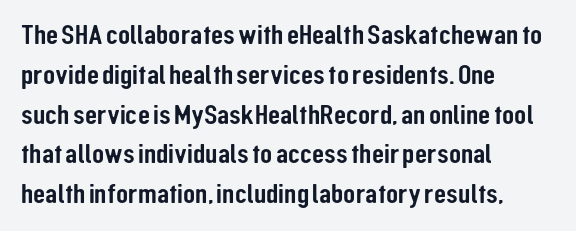
{"serif": "no", "italic": "no", "width": "condensed", "stroke_contrast": "low", "x_height": "medium", "monospaced": "no", "underline": "no", "align": "left", "line_spacing": "normal", "line_spacing_ratio": 1.42, "letter_spacing": "normal", "letter_spacing_em": 0.0, "glyph_px": 28}
